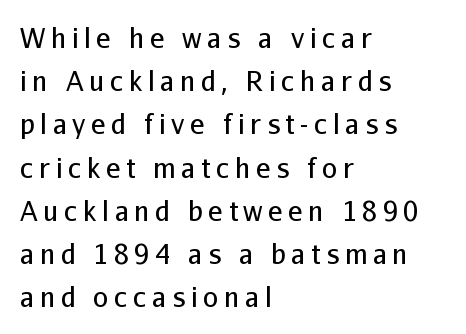
Tracking here is generous; glyphs stand well apart from one another. In terms of leading, this rendering sits right in the middle. This rendering uses left alignment, leaving the right contour irregular. Every stem runs plumb, perpendicular to the baseline. The typesetting does not lean heavy: it is not bold.
